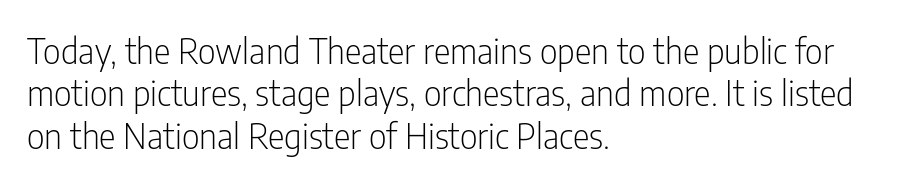
Q: Is the text bold? A: No.
Q: Is the text italic (slanted)? A: No, it is upright.
Q: Is the typeface a serif or a sans-serif typeface? A: Sans-serif.
Q: Is the text underlined? A: No.
Q: How is the paragraph aligned? A: Left-aligned.
Q: Is the spacing between letters normal or unusually wide? A: Normal.
Q: Width (condensed, normal, or wide)? A: Condensed.
Q: Stroke contrast? A: Low.
Q: x-height? A: Medium.
Q: Monospaced? A: No.
